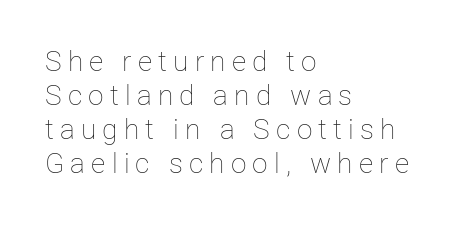
The image shows 28 px thin type, upright; set left-aligned, line spacing 1.22x, unusually wide letter spacing (+0.22 em), not underlined; low stroke contrast and a medium x-height.
